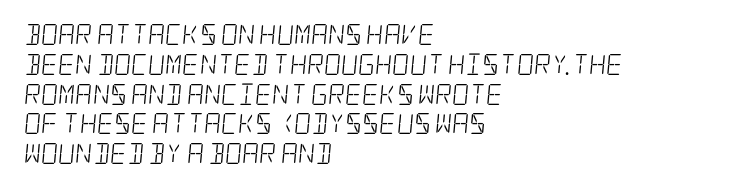
A quiet, ordinary-to-light weight characterises the typeface. This sample uses plain, unmodified letter spacing. Honestly, the row spacing looks completely unremarkable. The paragraph has a hard left edge and a soft right edge. Beneath every word, the page is bare.
